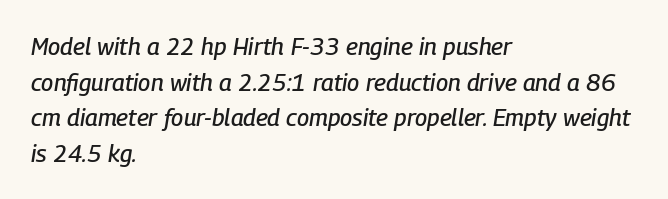
{"italic": "yes", "lean": "right", "slant_degrees": 9, "underline": "no", "align": "left", "line_spacing": "normal", "line_spacing_ratio": 1.48, "letter_spacing": "normal", "letter_spacing_em": 0.0, "glyph_px": 24}
